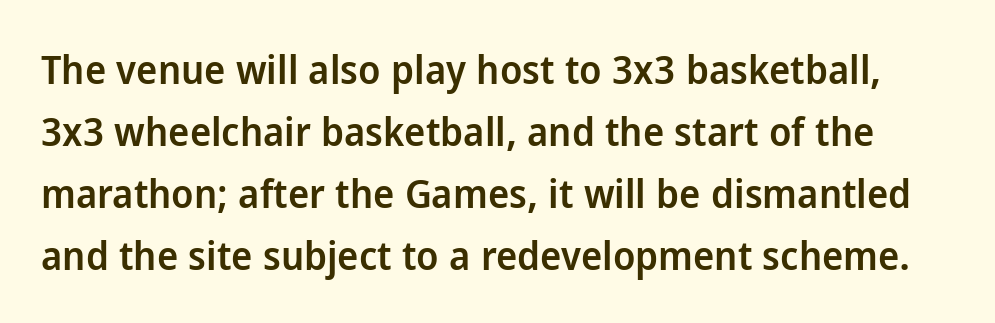
{"serif": "no", "italic": "no", "bold": "semi", "weight": "semibold", "width": "normal", "stroke_contrast": "low", "x_height": "medium", "monospaced": "no", "underline": "no", "line_spacing": "normal", "line_spacing_ratio": 1.55, "letter_spacing": "normal", "letter_spacing_em": 0.0, "glyph_px": 40}
